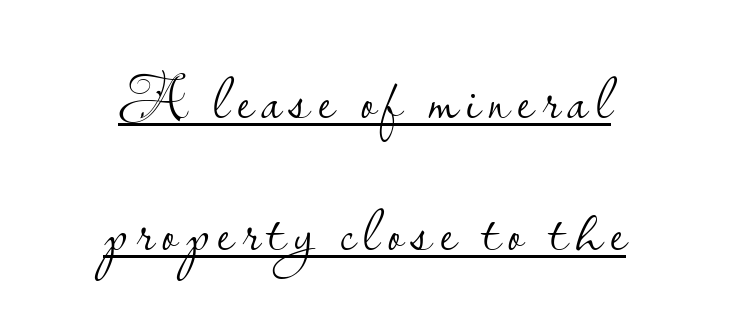
{"serif": "no", "bold": "no", "weight": "light", "width": "normal", "stroke_contrast": "low", "x_height": "small", "monospaced": "no", "underline": "yes", "align": "center", "line_spacing": "loose", "line_spacing_ratio": 2.1, "glyph_px": 63}
